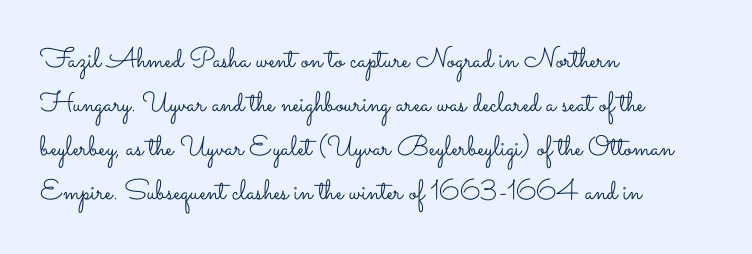
Q: Is the text bold? A: No.
Q: Is the text italic (slanted)? A: Yes.
Q: Is the text underlined? A: No.
Q: How is the paragraph aligned? A: Left-aligned.
Q: Is the spacing between letters normal or unusually wide? A: Normal.
Q: Is the spacing between lines tight, normal or loose? A: Normal.
Q: Width (condensed, normal, or wide)? A: Wide.
Q: Stroke contrast? A: Low.
Q: x-height? A: Small.
Q: Monospaced? A: No.
